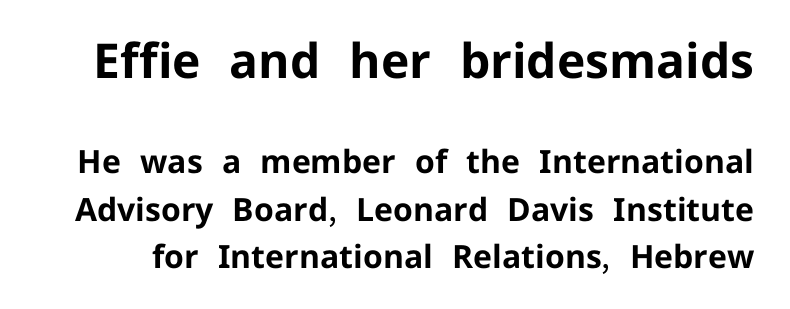
Q: Is the text bold? A: Yes.
Q: Is the text italic (slanted)? A: No, it is upright.
Q: Is the typeface a serif or a sans-serif typeface? A: Sans-serif.
Q: Is the text underlined? A: No.
Q: Is the spacing between letters normal or unusually wide? A: Normal.
Q: Is the spacing between lines tight, normal or loose? A: Normal.
Q: Which block of text is set in a larger size, the first (top) or the second (bottom)? A: The first (top) one.
Q: Width (condensed, normal, or wide)? A: Normal.
Q: Stroke contrast? A: Low.
Q: x-height? A: Medium.
Q: Monospaced? A: No.
